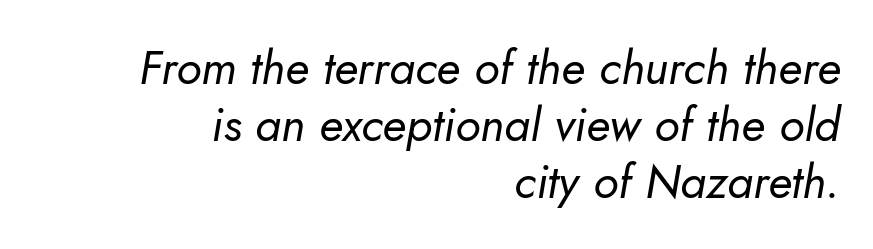
Q: Is the text bold? A: No.
Q: Is the text italic (slanted)? A: Yes, it leans right by about 5 degrees.
Q: Is the text underlined? A: No.
Q: How is the paragraph aligned? A: Right-aligned.
Q: Is the spacing between letters normal or unusually wide? A: Normal.
Q: Width (condensed, normal, or wide)? A: Normal.
Q: Stroke contrast? A: Low.
Q: x-height? A: Small.
Q: Monospaced? A: No.
